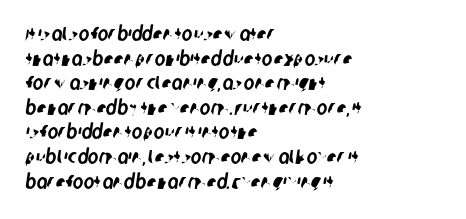
{"underline": "no", "align": "left", "line_spacing_ratio": 1.23, "letter_spacing": "normal", "letter_spacing_em": 0.0, "glyph_px": 20}
